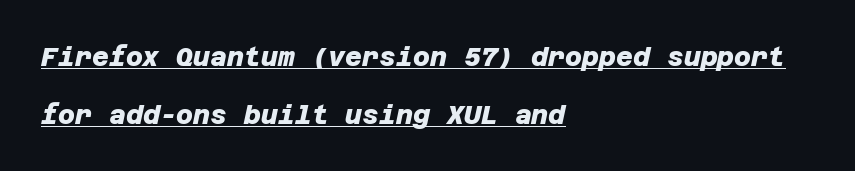
Its strokes are broad and dark, the hallmark of bold type. Each word holds together tightly as a unit, with standard inter-letter gaps. Leading: increased. These lines stack with their left ends in a neat column. Has an underline been added? It has.
